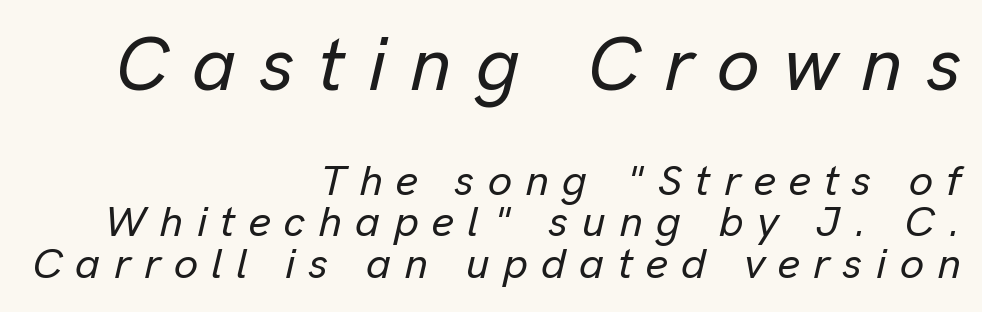
The image shows 76 px text type, italic (leaning right); set right-aligned, tight line spacing (0.97x), unusually wide letter spacing (+0.31 em), not underlined; the first (top) block is 1.77x larger; low stroke contrast and a medium x-height.
